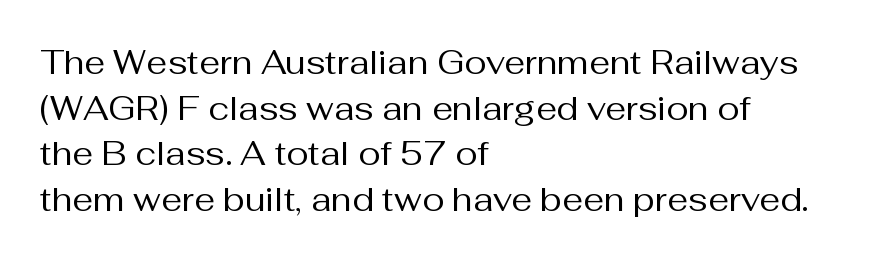
Each stroke keeps to a modest, everyday thickness or less. All the whitespace from short lines collects on the right. Nope, no serifs anywhere on these letters. When letters stand straight like this, we call the style roman or upright.
